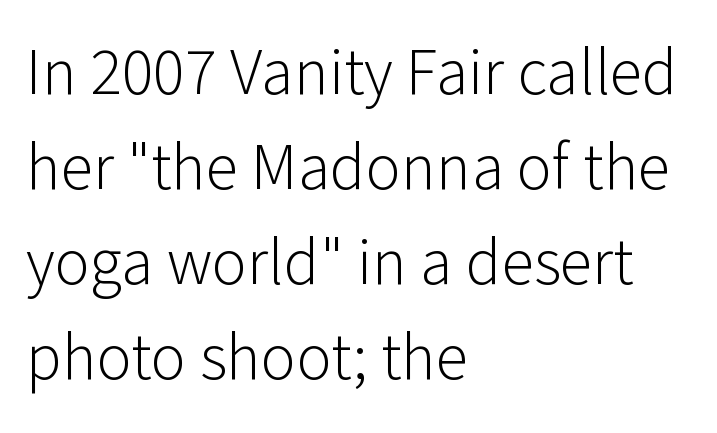
Weight class: somewhere from thin through regular. Just letters on the line, the space beneath them empty. Spacing verdict: proportional, widths tailored to each character. Classification — sans serif. Every stem runs plumb, perpendicular to the baseline. The rendering keeps characters at their native spacing.
